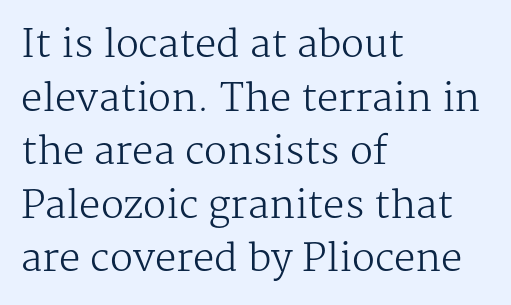
The vertical gap from one line to the next is medium. The passage shown is typed in a proportional face where columns would drift. These lines stack with their left ends in a neat column. The strokes carry an ordinary text weight at most. Designer's note — italics off, roman on.
